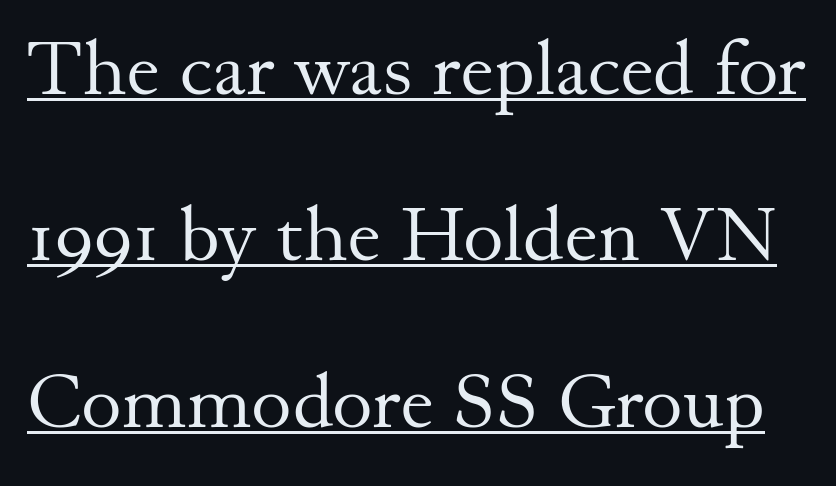
The horizontal fit of the characters is conventional and even. Has an underline been added? It has. One glance says open: line gaps are wider than usual. Stems here are at most as thick as an everyday book face. The text was rendered using a seriffed face with decorative stroke endings. The letters advance in unequal steps, a hallmark of proportional type.
